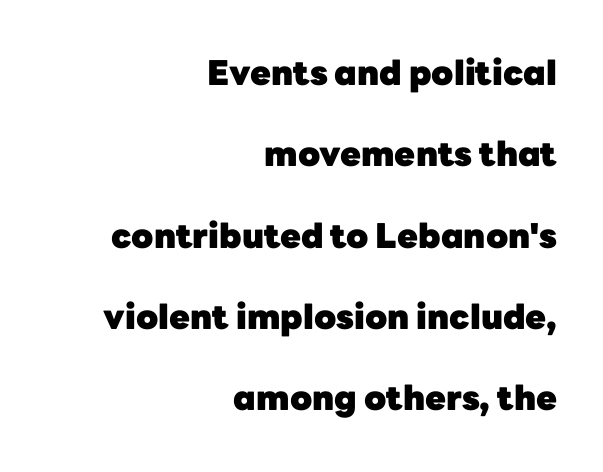
Q: Is the text bold? A: Yes.
Q: Is the text italic (slanted)? A: No, it is upright.
Q: Is the typeface a serif or a sans-serif typeface? A: Sans-serif.
Q: Is the text underlined? A: No.
Q: How is the paragraph aligned? A: Right-aligned.
Q: Is the spacing between letters normal or unusually wide? A: Normal.
Q: Is the spacing between lines tight, normal or loose? A: Loose.
Q: Width (condensed, normal, or wide)? A: Normal.
Q: Stroke contrast? A: Low.
Q: x-height? A: Medium.
Q: Monospaced? A: No.
